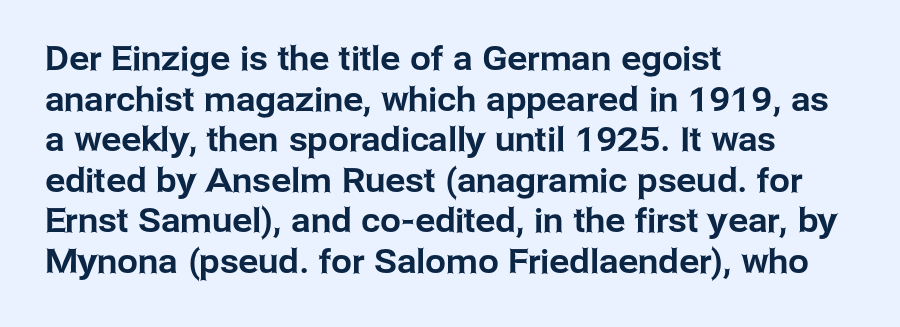
The image shows 33 px sans-serif type, upright; set left-aligned, line spacing 1.23x, normal letter spacing, not underlined; low stroke contrast and a medium x-height.
